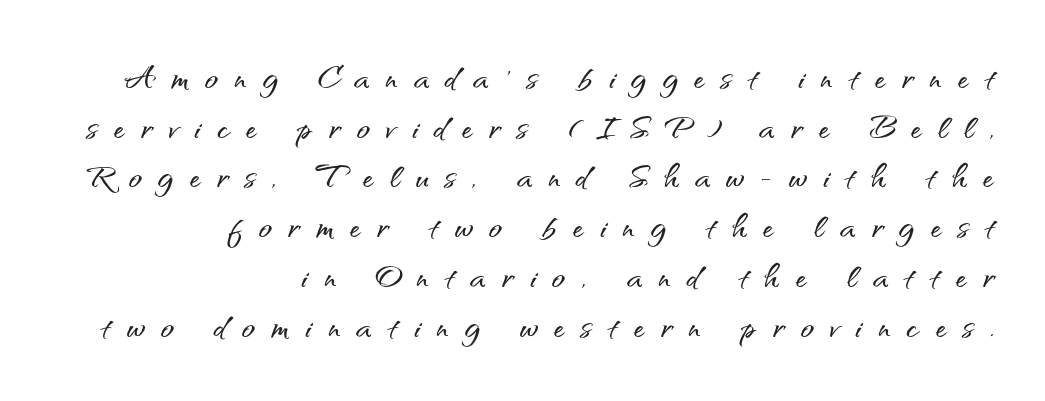
The characters display no serif detailing; their extremities are plain. The paragraph has a hard right edge and a soft left edge. This block would grow much taller if given ordinary leading; it's compressed now. Caption: expanded tracking, letters set apart.
